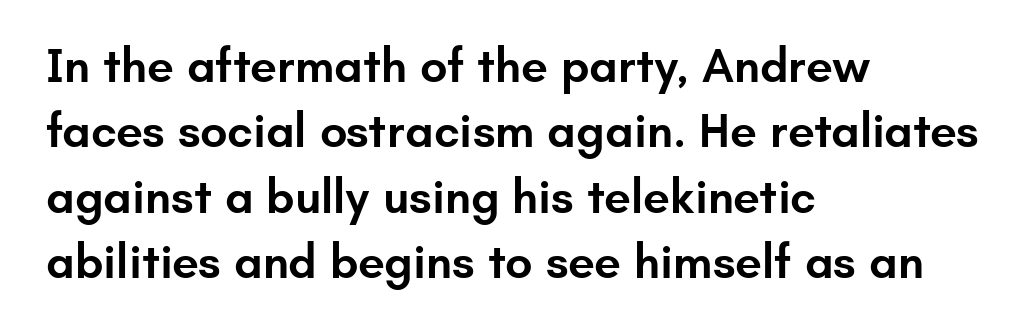
Q: Is the text bold? A: Semi-bold.
Q: Is the text italic (slanted)? A: No, it is upright.
Q: Is the typeface a serif or a sans-serif typeface? A: Sans-serif.
Q: Is the text underlined? A: No.
Q: How is the paragraph aligned? A: Left-aligned.
Q: Is the spacing between letters normal or unusually wide? A: Normal.
Q: Is the spacing between lines tight, normal or loose? A: Normal.
Q: Width (condensed, normal, or wide)? A: Normal.
Q: Stroke contrast? A: Low.
Q: x-height? A: Small.
Q: Monospaced? A: No.
